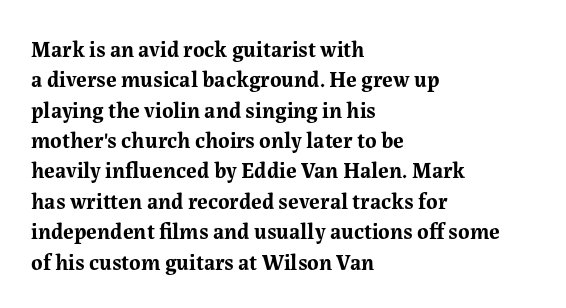
{"italic": "no", "bold": "yes", "underline": "no", "align": "left", "line_spacing": "normal", "line_spacing_ratio": 1.38, "letter_spacing": "normal", "letter_spacing_em": 0.0, "glyph_px": 22}
